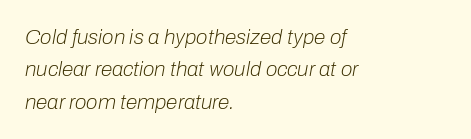
Q: Is the text bold? A: No.
Q: Is the text italic (slanted)? A: Yes, it leans right by about 10 degrees.
Q: Is the text underlined? A: No.
Q: How is the paragraph aligned? A: Left-aligned.
Q: Is the spacing between letters normal or unusually wide? A: Normal.
Q: Is the spacing between lines tight, normal or loose? A: Normal.
